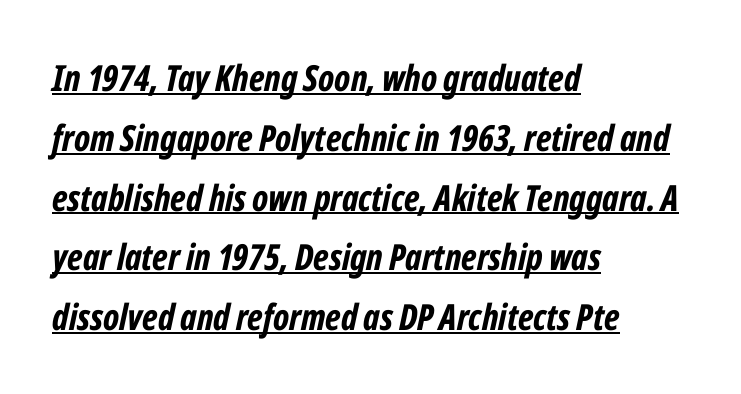
Each new line begins a customary step beneath the previous one. Heft: maximum for text — a bold. Does the copy run flush right? No — it runs flush left. Standard letterfit; no display-style spreading of the glyphs. Here the designer chose a conventional face with non-uniform glyph widths.
